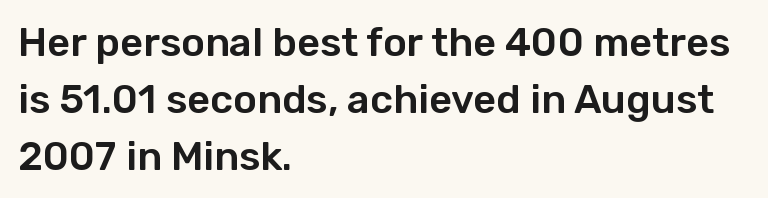
{"serif": "no", "italic": "no", "width": "normal", "stroke_contrast": "low", "x_height": "medium", "monospaced": "no", "underline": "no", "align": "left", "line_spacing": "normal", "line_spacing_ratio": 1.42, "letter_spacing": "normal", "letter_spacing_em": 0.0, "glyph_px": 40}
